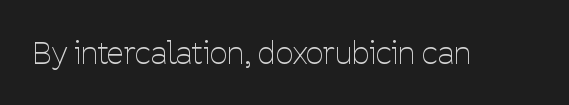
The image shows 31 px thin, condensed sans-serif type, upright; set normal letter spacing, not underlined; low stroke contrast and a medium x-height.
